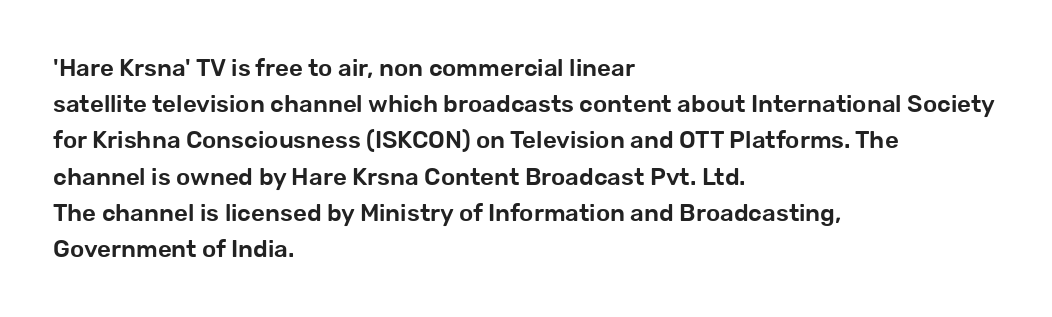
The image shows 24 px text type, upright; set left-aligned, normal line spacing (1.51x), normal letter spacing, not underlined.
